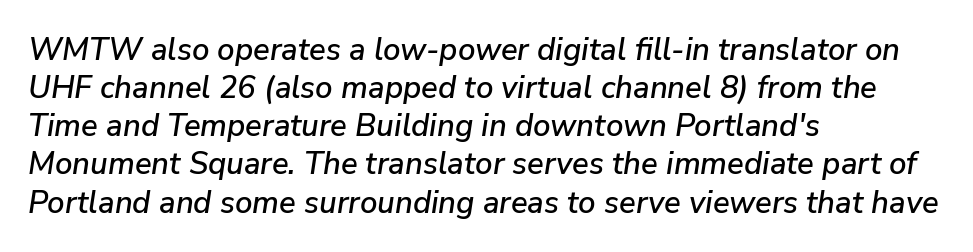
{"italic": "yes", "lean": "right", "slant_degrees": 9, "width": "normal", "stroke_contrast": "low", "x_height": "medium", "monospaced": "no", "underline": "no", "align": "left", "line_spacing_ratio": 1.23, "letter_spacing": "normal", "letter_spacing_em": 0.0, "glyph_px": 31}
